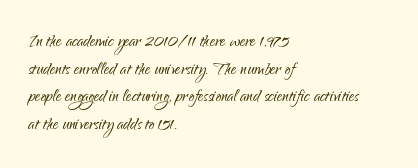
Q: Is the text bold? A: No.
Q: Is the text italic (slanted)? A: Yes.
Q: Is the text underlined? A: No.
Q: How is the paragraph aligned? A: Left-aligned.
Q: Is the spacing between letters normal or unusually wide? A: Normal.
Q: Is the spacing between lines tight, normal or loose? A: Normal.
